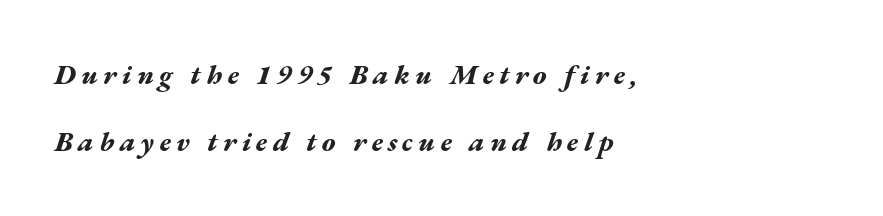
Q: Is the text bold? A: Yes.
Q: Is the text italic (slanted)? A: Yes, it leans right by about 17 degrees.
Q: Is the text underlined? A: No.
Q: How is the paragraph aligned? A: Left-aligned.
Q: Is the spacing between lines tight, normal or loose? A: Loose.
Q: Width (condensed, normal, or wide)? A: Wide.
Q: Stroke contrast? A: Medium.
Q: x-height? A: Medium.
Q: Monospaced? A: No.
